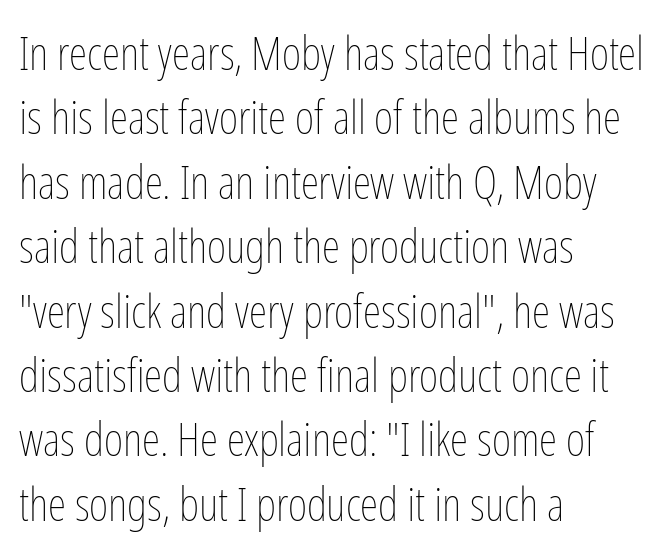
{"italic": "no", "bold": "no", "weight": "thin", "width": "condensed", "stroke_contrast": "low", "x_height": "medium", "monospaced": "no", "underline": "no", "align": "left", "line_spacing": "normal", "line_spacing_ratio": 1.37, "letter_spacing": "normal", "letter_spacing_em": 0.0, "glyph_px": 47}
